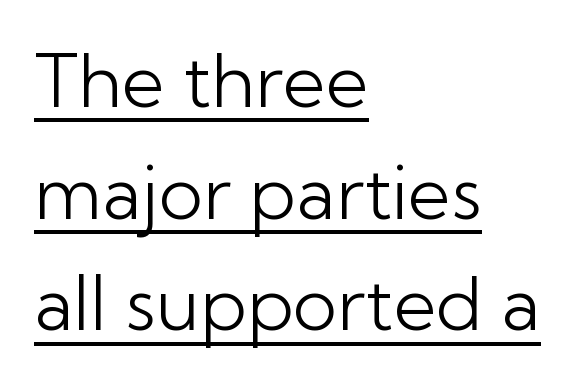
Here the designer chose a conventional face with non-uniform glyph widths. A light-to-regular cut is what we see here. These lines were composed using upright roman letters. Leftover space on each line is placed entirely after the last word. Nothing unusual about the tracking: characters are spaced as the font intends. Line spacing here is normal.
